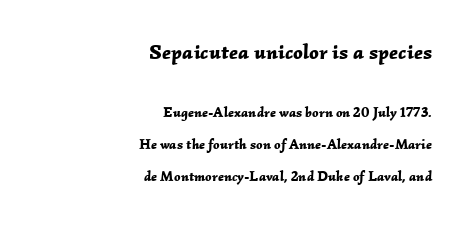
The image shows 21 px bold type, italic (leaning right); set right-aligned, loose line spacing (2.29x), normal letter spacing, not underlined; the first (top) block is 1.5x larger.
